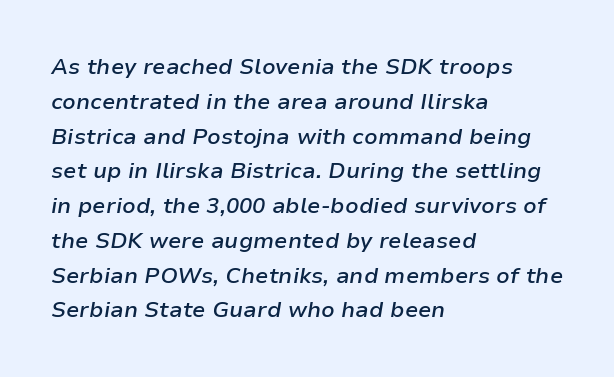
Q: Is the text bold? A: Semi-bold.
Q: Is the text italic (slanted)? A: Yes, it leans right by about 9 degrees.
Q: Is the text underlined? A: No.
Q: How is the paragraph aligned? A: Left-aligned.
Q: Is the spacing between letters normal or unusually wide? A: Normal.
Q: Is the spacing between lines tight, normal or loose? A: Normal.
